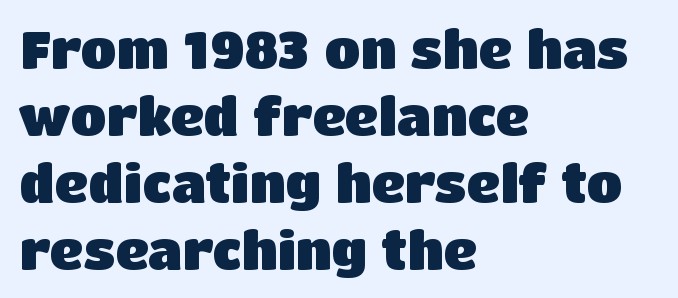
Descender tails drop into unmarked territory. These lines stack with their left ends in a neat column. Is this a fixed-width face? No — the glyphs have proportional, varying widths. Default kerning and tracking; the words read as compact shapes. Quick note: not italic, upright. Nothing sits at the stroke ends, so this counts as sans-serif.
